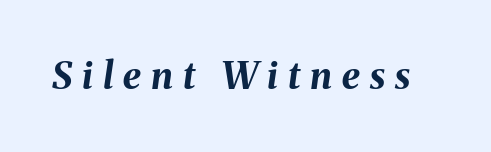
Q: Is the text bold? A: Yes.
Q: Is the text italic (slanted)? A: Yes, it leans right by about 8 degrees.
Q: Is the text underlined? A: No.
Q: Is the spacing between letters normal or unusually wide? A: Unusually wide.
Q: Width (condensed, normal, or wide)? A: Normal.
Q: Stroke contrast? A: Medium.
Q: x-height? A: Medium.
Q: Monospaced? A: No.
